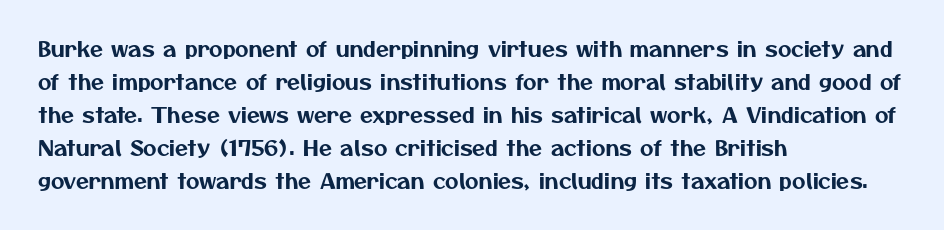
{"underline": "no", "align": "left", "line_spacing": "normal", "line_spacing_ratio": 1.57, "letter_spacing": "normal", "letter_spacing_em": 0.0, "glyph_px": 21}
